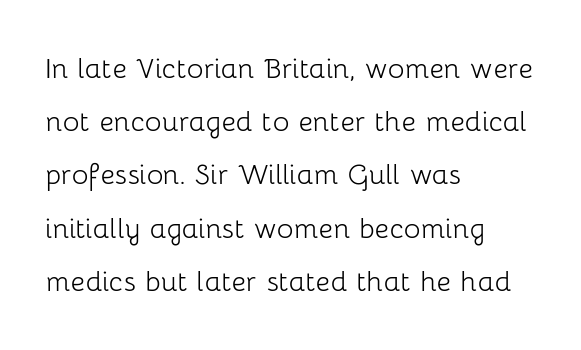
The image shows 35 px light sans-serif type, upright; set left-aligned, normal line spacing (1.52x), normal letter spacing, not underlined; low stroke contrast and a medium x-height.
